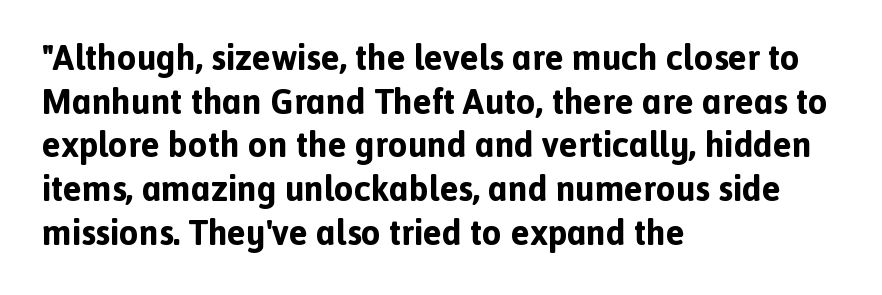
The image shows 35 px bold sans-serif type, upright; set left-aligned, normal line spacing (1.25x), normal letter spacing, not underlined; a medium x-height.
